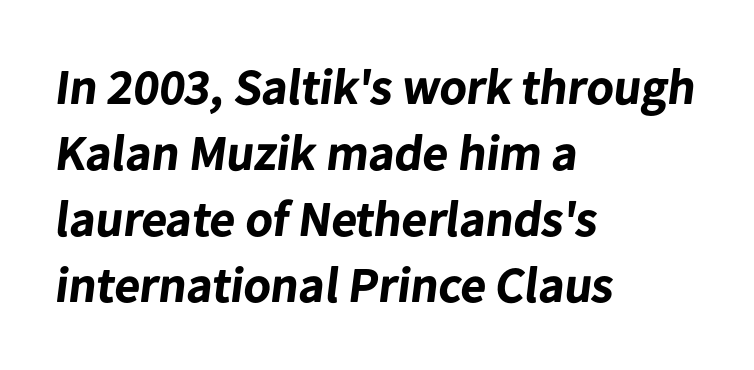
The passage shown is typed in a proportional face where columns would drift. Only glyphs here, with clear space below each row. Caption: multi-line text, flush left, ragged right. Vertical spacing — default.
